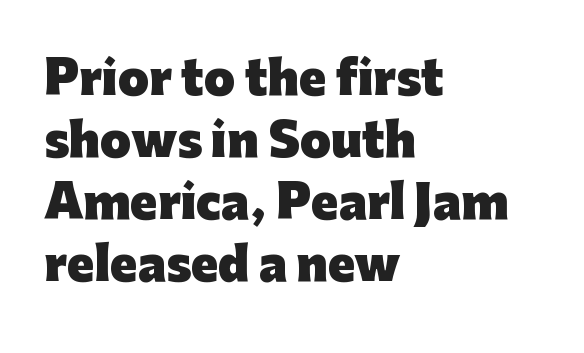
The image shows 45 px heavy sans-serif type, upright; set left-aligned, normal line spacing (1.38x), normal letter spacing, not underlined; low stroke contrast and a medium x-height.
